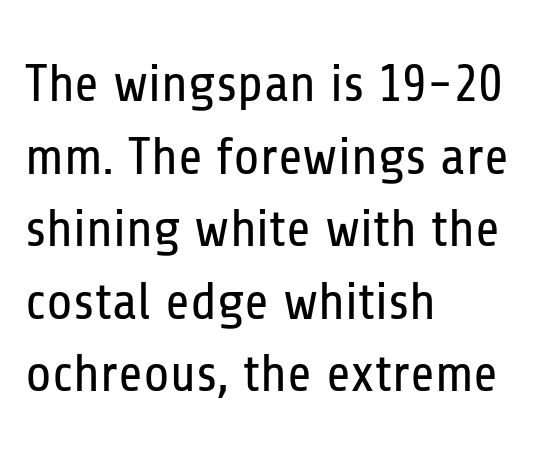
{"serif": "no", "italic": "no", "bold": "no", "weight": "regular", "width": "condensed", "stroke_contrast": "low", "x_height": "medium", "monospaced": "no", "underline": "no", "align": "left", "line_spacing": "normal", "line_spacing_ratio": 1.37, "letter_spacing": "normal", "letter_spacing_em": 0.0, "glyph_px": 53}
